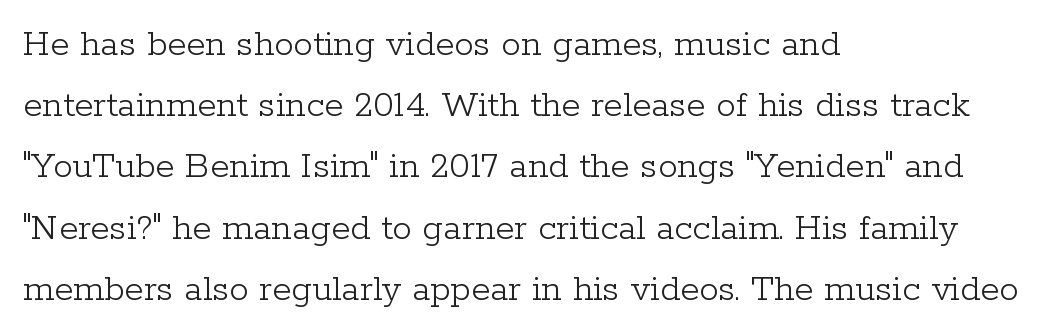
The image shows 39 px light serif type, upright; set left-aligned, normal line spacing (1.57x), normal letter spacing, not underlined; low stroke contrast and a medium x-height.
